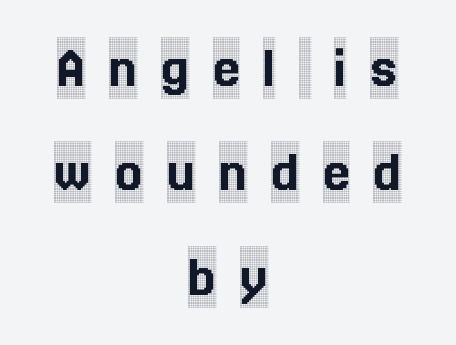
{"serif": "yes", "italic": "no", "width": "condensed", "x_height": "large", "monospaced": "no", "underline": "no", "align": "center", "line_spacing_ratio": 1.71, "letter_spacing": "wide", "letter_spacing_em": 0.38, "glyph_px": 61}
